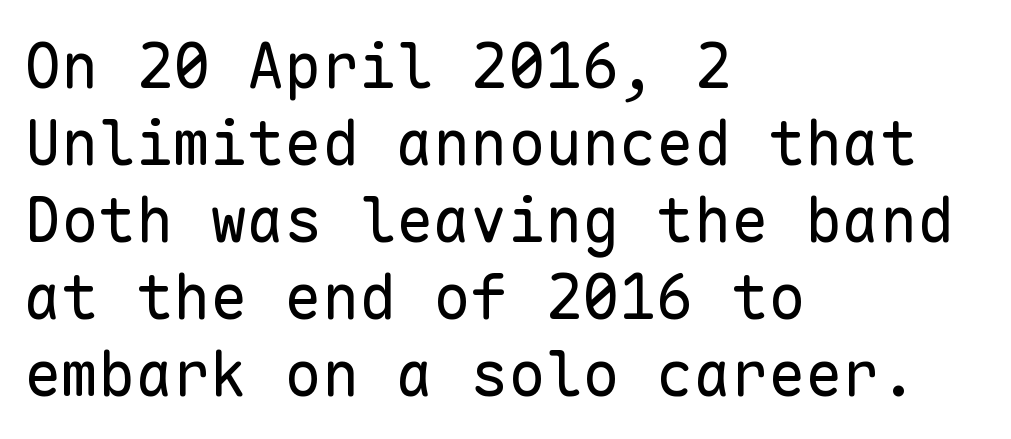
The image shows 62 px regular-weight sans-serif type, upright, monospaced; set left-aligned, line spacing 1.24x, normal letter spacing, not underlined; low stroke contrast and a medium x-height.
